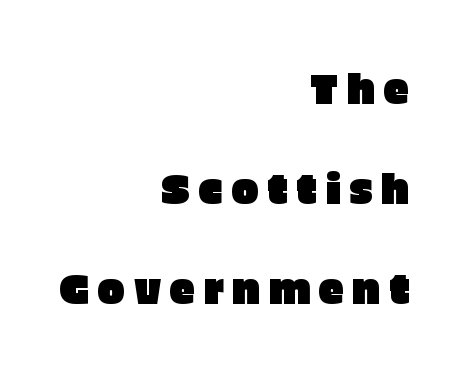
Q: Is the text italic (slanted)? A: No, it is upright.
Q: Is the typeface a serif or a sans-serif typeface? A: Sans-serif.
Q: Is the text underlined? A: No.
Q: How is the paragraph aligned? A: Right-aligned.
Q: Is the spacing between lines tight, normal or loose? A: Loose.
Q: Width (condensed, normal, or wide)? A: Normal.
Q: Stroke contrast? A: Low.
Q: x-height? A: Large.
Q: Monospaced? A: No.
